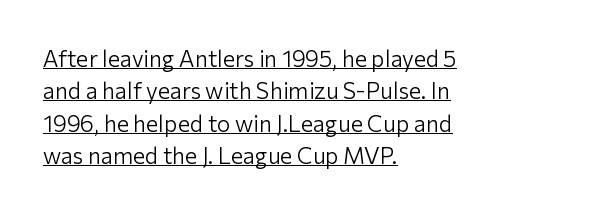
Q: Is the text bold? A: No.
Q: Is the text italic (slanted)? A: No, it is upright.
Q: Is the text underlined? A: Yes.
Q: How is the paragraph aligned? A: Left-aligned.
Q: Is the spacing between letters normal or unusually wide? A: Normal.
Q: Is the spacing between lines tight, normal or loose? A: Normal.
